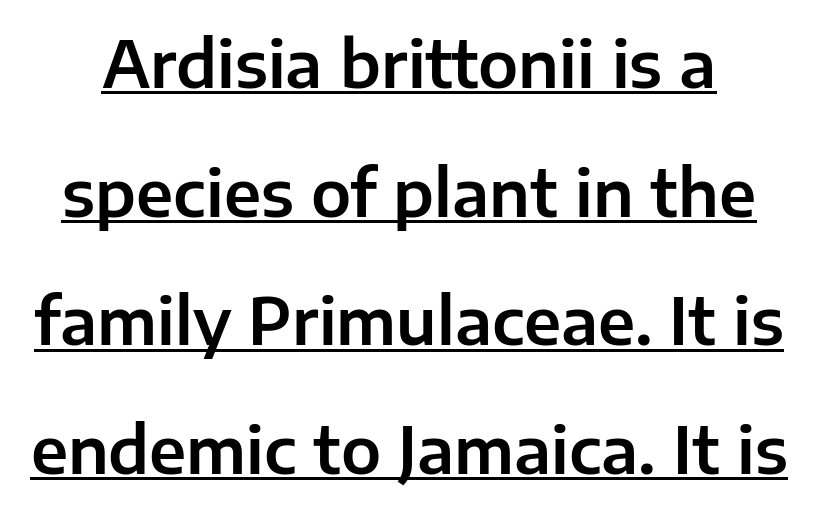
The image shows 64 px sans-serif type, upright; set loose line spacing (2.01x), normal letter spacing, underlined; low stroke contrast and a medium x-height.
